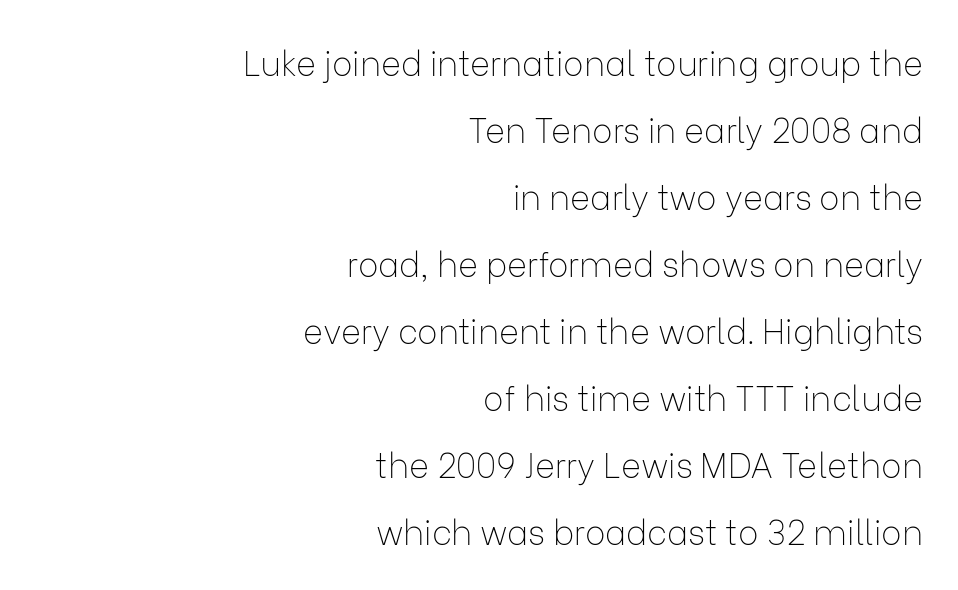
{"serif": "no", "italic": "no", "bold": "no", "weight": "thin", "width": "normal", "stroke_contrast": "low", "x_height": "medium", "monospaced": "no", "underline": "no", "align": "right", "line_spacing": "loose", "line_spacing_ratio": 1.97, "letter_spacing": "normal", "letter_spacing_em": 0.0, "glyph_px": 34}
